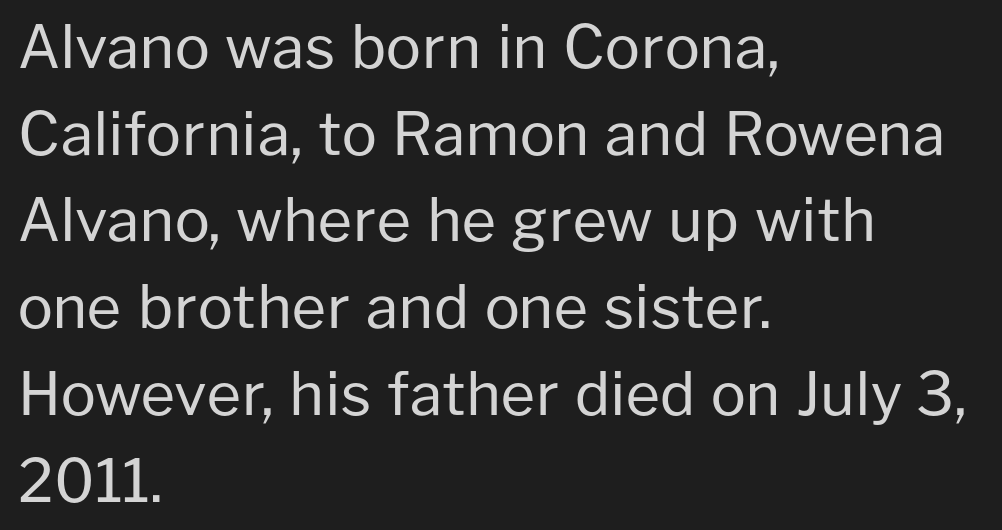
{"serif": "no", "italic": "no", "bold": "no", "weight": "regular", "width": "normal", "stroke_contrast": "low", "x_height": "medium", "monospaced": "no", "underline": "no", "align": "left", "line_spacing": "normal", "line_spacing_ratio": 1.47, "letter_spacing": "normal", "letter_spacing_em": 0.0, "glyph_px": 59}
